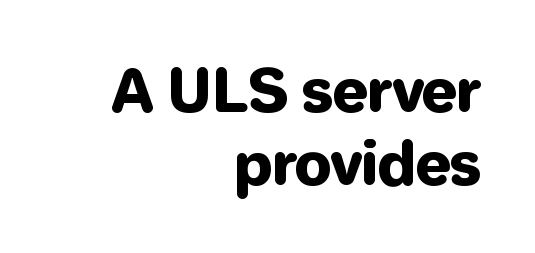
Q: Is the text italic (slanted)? A: No, it is upright.
Q: Is the typeface a serif or a sans-serif typeface? A: Sans-serif.
Q: Is the text underlined? A: No.
Q: How is the paragraph aligned? A: Right-aligned.
Q: Is the spacing between letters normal or unusually wide? A: Normal.
Q: Width (condensed, normal, or wide)? A: Normal.
Q: Stroke contrast? A: Low.
Q: x-height? A: Medium.
Q: Monospaced? A: No.
